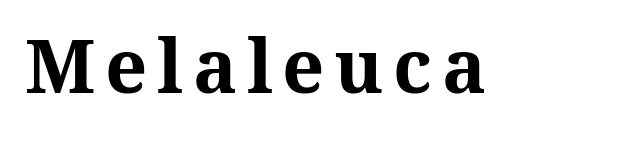
Q: Is the text bold? A: Yes.
Q: Is the text italic (slanted)? A: No, it is upright.
Q: Is the text underlined? A: No.
Q: Width (condensed, normal, or wide)? A: Normal.
Q: Stroke contrast? A: Medium.
Q: x-height? A: Medium.
Q: Monospaced? A: No.
